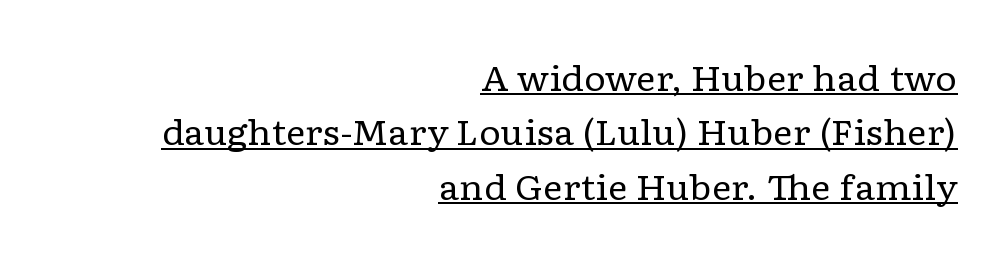
{"serif": "yes", "italic": "no", "bold": "no", "weight": "regular", "width": "wide", "stroke_contrast": "low", "x_height": "medium", "monospaced": "no", "underline": "yes", "align": "right", "line_spacing": "normal", "line_spacing_ratio": 1.6, "letter_spacing": "normal", "letter_spacing_em": 0.0, "glyph_px": 34}
